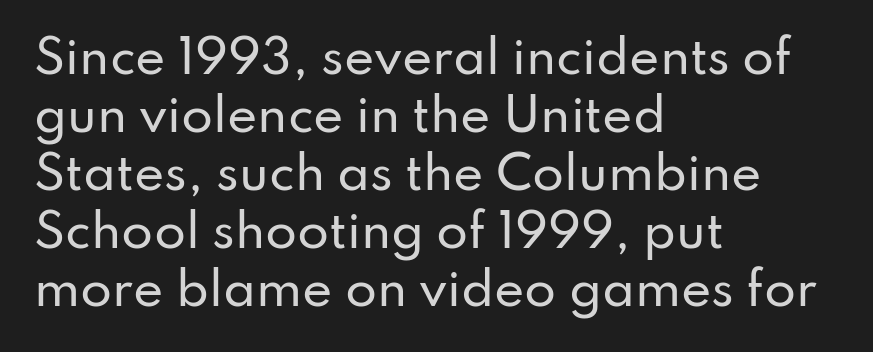
Spacing verdict: proportional, widths tailored to each character. The text block is weighted toward the left margin, trailing off unevenly rightward. Every stem runs plumb, perpendicular to the baseline. Words appear dense and cohesive because spacing is normal.
